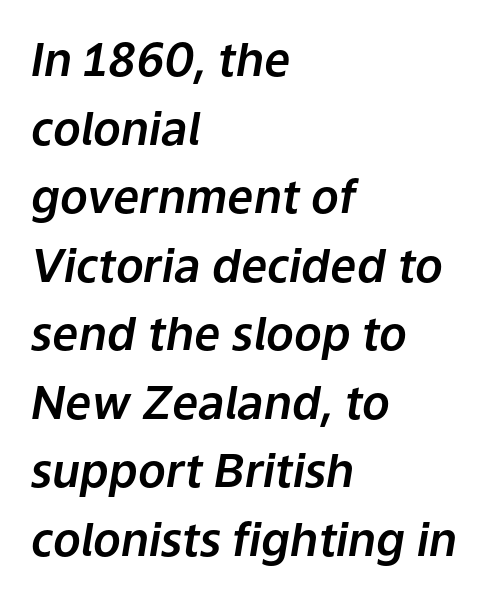
Q: Is the text italic (slanted)? A: Yes, it leans right by about 9 degrees.
Q: Is the text underlined? A: No.
Q: How is the paragraph aligned? A: Left-aligned.
Q: Is the spacing between letters normal or unusually wide? A: Normal.
Q: Is the spacing between lines tight, normal or loose? A: Normal.
Q: Width (condensed, normal, or wide)? A: Normal.
Q: Stroke contrast? A: Low.
Q: x-height? A: Medium.
Q: Monospaced? A: No.
